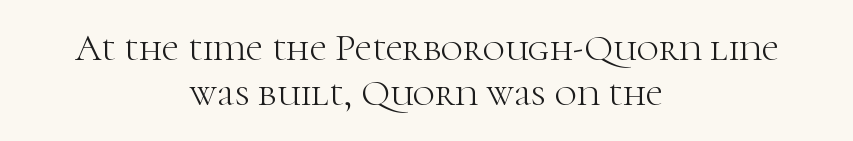
{"serif": "yes", "italic": "no", "bold": "no", "weight": "light", "width": "normal", "stroke_contrast": "high", "x_height": "medium", "monospaced": "no", "underline": "no", "align": "center", "line_spacing_ratio": 1.19, "letter_spacing": "normal", "letter_spacing_em": 0.0, "glyph_px": 38}
